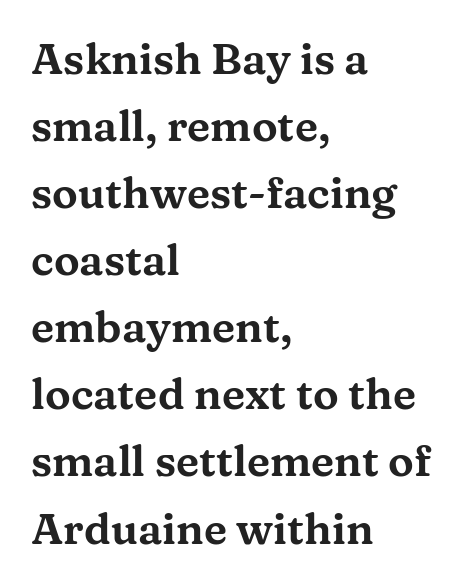
Q: Is the text italic (slanted)? A: No, it is upright.
Q: Is the typeface a serif or a sans-serif typeface? A: Serif.
Q: Is the text underlined? A: No.
Q: How is the paragraph aligned? A: Left-aligned.
Q: Is the spacing between letters normal or unusually wide? A: Normal.
Q: Is the spacing between lines tight, normal or loose? A: Normal.
Q: Width (condensed, normal, or wide)? A: Wide.
Q: Stroke contrast? A: Medium.
Q: x-height? A: Medium.
Q: Monospaced? A: No.
